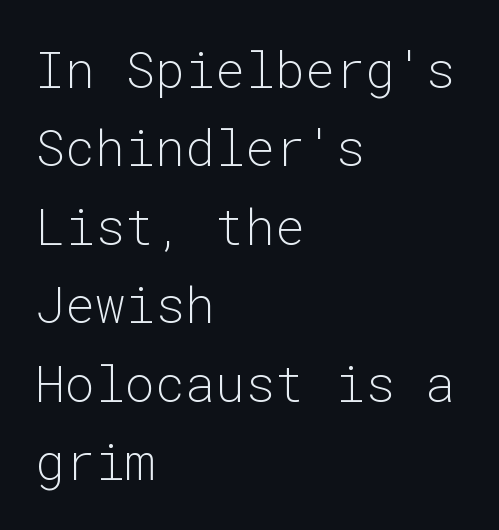
The image shows 50 px light sans-serif type, upright, monospaced; set left-aligned, normal line spacing (1.57x), normal letter spacing, not underlined; low stroke contrast and a medium x-height.
